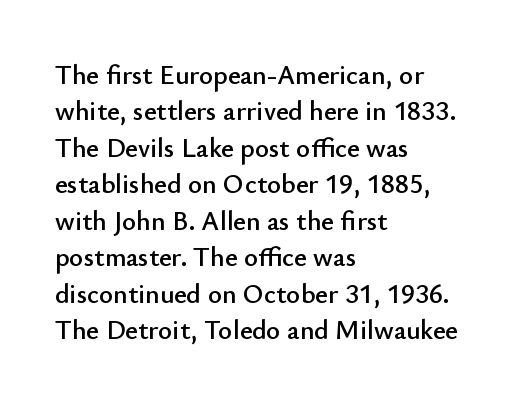
The image shows 27 px text type, upright; set left-aligned, normal line spacing (1.35x), normal letter spacing, not underlined.
